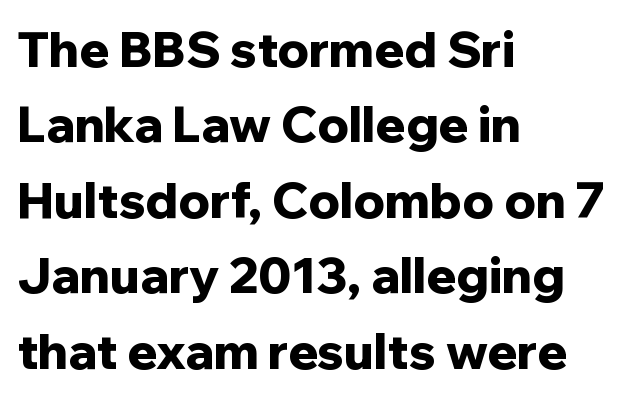
Q: Is the text bold? A: Yes.
Q: Is the text italic (slanted)? A: No, it is upright.
Q: Is the typeface a serif or a sans-serif typeface? A: Sans-serif.
Q: Is the text underlined? A: No.
Q: How is the paragraph aligned? A: Left-aligned.
Q: Is the spacing between letters normal or unusually wide? A: Normal.
Q: Is the spacing between lines tight, normal or loose? A: Normal.
Q: Width (condensed, normal, or wide)? A: Normal.
Q: Stroke contrast? A: Low.
Q: x-height? A: Medium.
Q: Monospaced? A: No.
